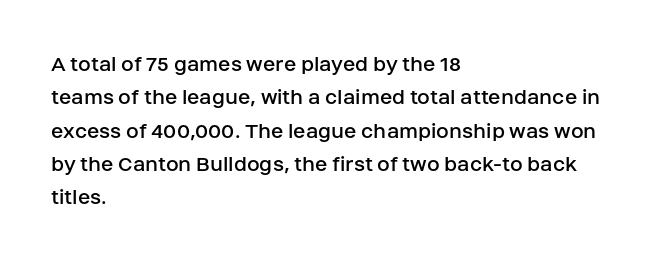
How would I describe the line gaps? Plain and ordinary. Just letters on the line, the space beneath them empty. Alignment: flush left. In terms of posture, this sample is upright.
